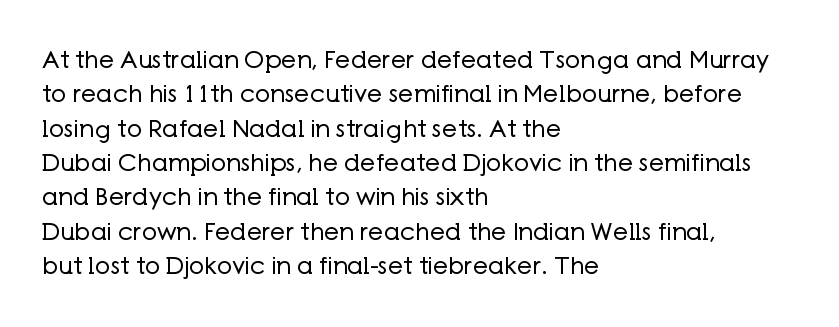
The image shows 24 px text type, upright; set left-aligned, normal line spacing (1.43x), normal letter spacing, not underlined.
